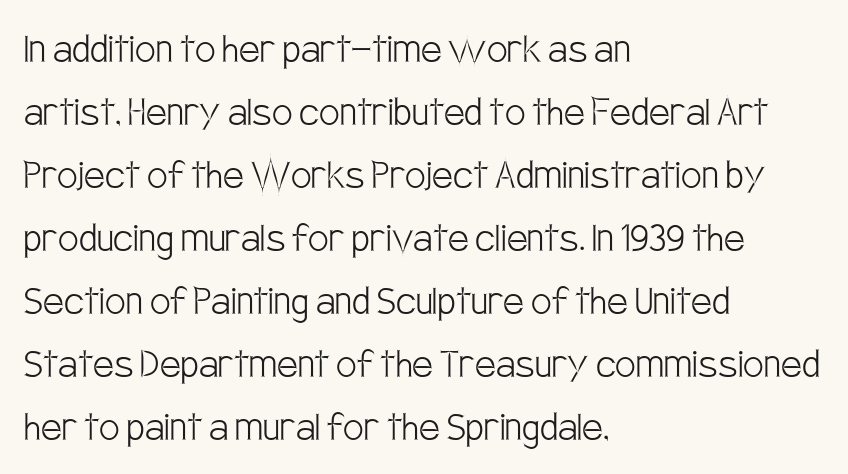
The image shows 46 px light, condensed sans-serif type, upright; set left-aligned, normal line spacing (1.37x), normal letter spacing, not underlined; low stroke contrast and a large x-height.
